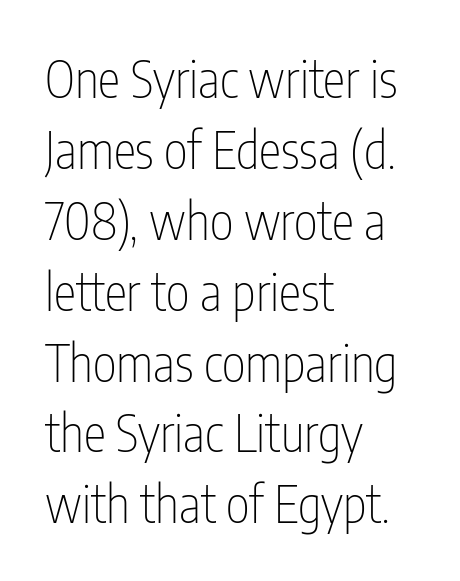
The image shows 51 px thin, condensed sans-serif type, upright; set left-aligned, normal line spacing (1.39x), normal letter spacing, not underlined; low stroke contrast and a medium x-height.
